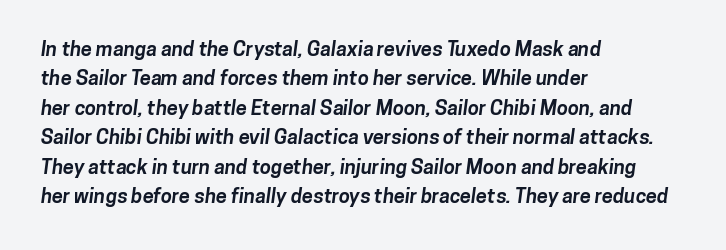
{"bold": "yes", "underline": "no", "align": "left", "line_spacing": "normal", "line_spacing_ratio": 1.47, "letter_spacing": "normal", "letter_spacing_em": 0.0, "glyph_px": 20}
